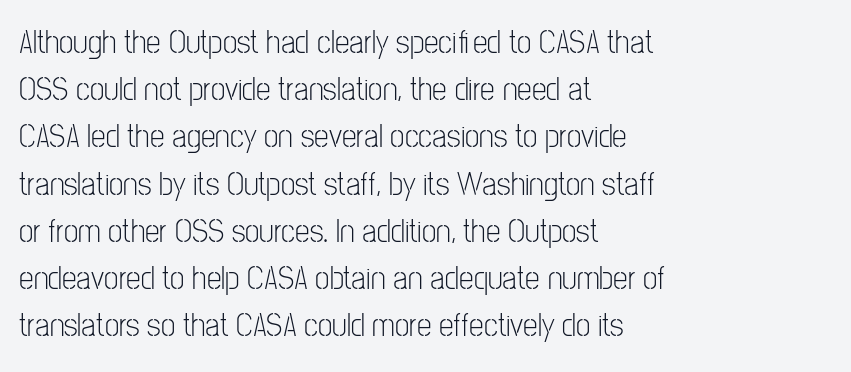
This rendering leaves character spacing at its baseline value. The face looks like a standard text weight, possibly lighter. The glyphs in this specimen are sans serif. Only glyphs here, with clear space below each row.
